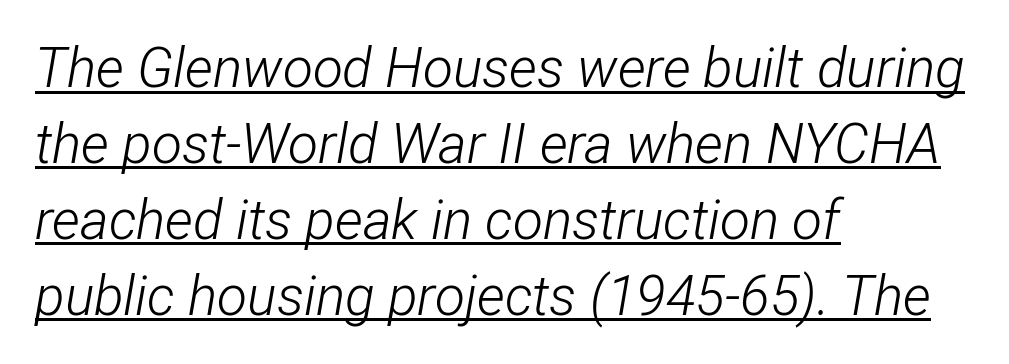
Q: Is the text bold? A: No.
Q: Is the text italic (slanted)? A: Yes, it leans right by about 12 degrees.
Q: Is the text underlined? A: Yes.
Q: How is the paragraph aligned? A: Left-aligned.
Q: Is the spacing between letters normal or unusually wide? A: Normal.
Q: Is the spacing between lines tight, normal or loose? A: Normal.
Q: Width (condensed, normal, or wide)? A: Condensed.
Q: Stroke contrast? A: Low.
Q: x-height? A: Medium.
Q: Monospaced? A: No.
